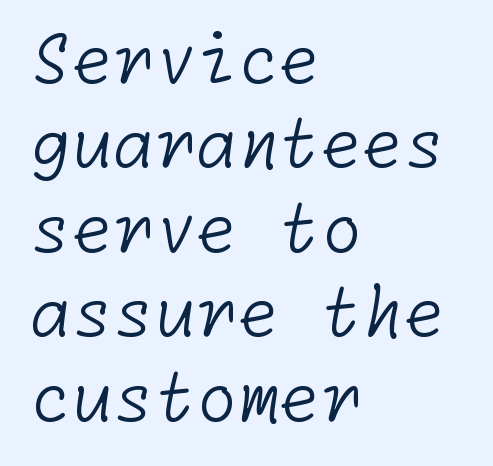
Q: Is the text bold? A: No.
Q: Is the typeface a serif or a sans-serif typeface? A: Sans-serif.
Q: Is the text underlined? A: No.
Q: How is the paragraph aligned? A: Left-aligned.
Q: Is the spacing between letters normal or unusually wide? A: Normal.
Q: Is the spacing between lines tight, normal or loose? A: Normal.
Q: Width (condensed, normal, or wide)? A: Normal.
Q: Stroke contrast? A: Low.
Q: x-height? A: Medium.
